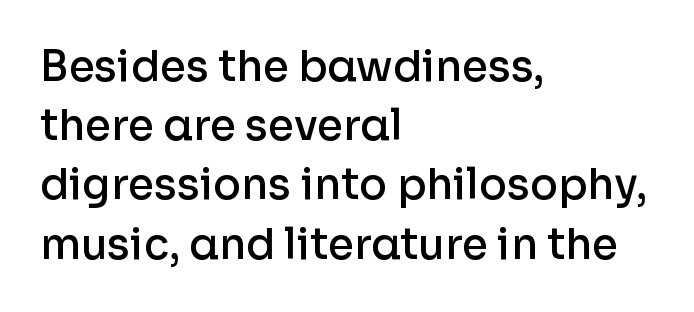
Q: Is the text bold? A: Semi-bold.
Q: Is the text italic (slanted)? A: No, it is upright.
Q: Is the typeface a serif or a sans-serif typeface? A: Sans-serif.
Q: Is the text underlined? A: No.
Q: How is the paragraph aligned? A: Left-aligned.
Q: Is the spacing between letters normal or unusually wide? A: Normal.
Q: Is the spacing between lines tight, normal or loose? A: Normal.
Q: Width (condensed, normal, or wide)? A: Normal.
Q: Stroke contrast? A: Low.
Q: x-height? A: Medium.
Q: Monospaced? A: No.
